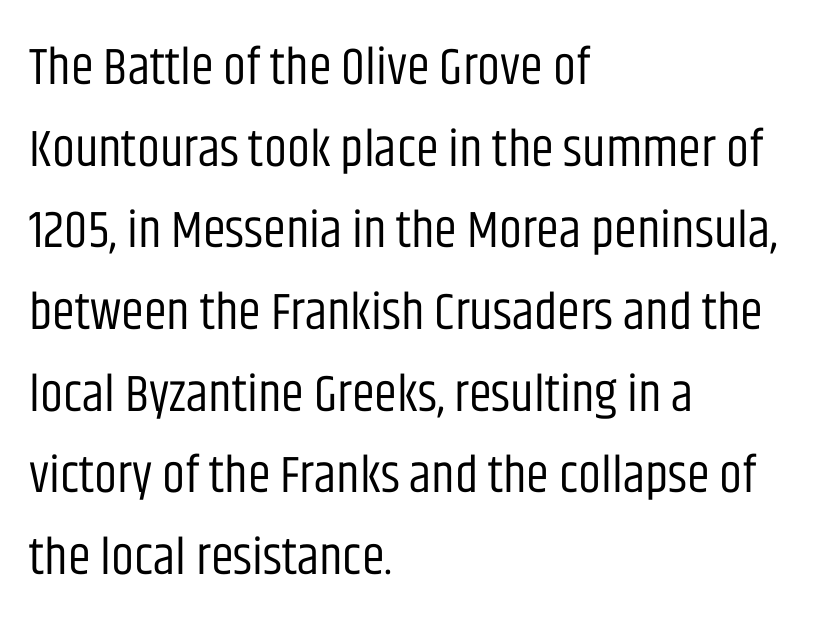
{"serif": "no", "italic": "no", "bold": "no", "weight": "regular", "width": "condensed", "stroke_contrast": "low", "x_height": "large", "monospaced": "no", "underline": "no", "align": "left", "line_spacing": "normal", "line_spacing_ratio": 1.57, "letter_spacing": "normal", "letter_spacing_em": 0.0, "glyph_px": 52}
